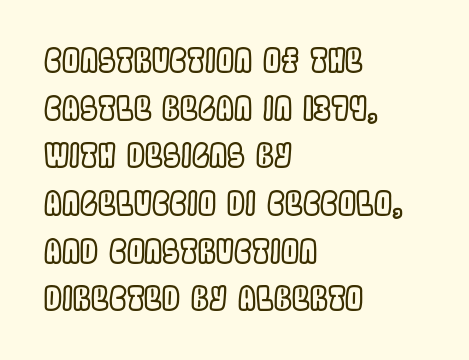
{"italic": "no", "width": "condensed", "x_height": "large", "monospaced": "no", "underline": "no", "align": "left", "line_spacing": "normal", "line_spacing_ratio": 1.49, "letter_spacing": "normal", "letter_spacing_em": 0.0, "glyph_px": 32}
